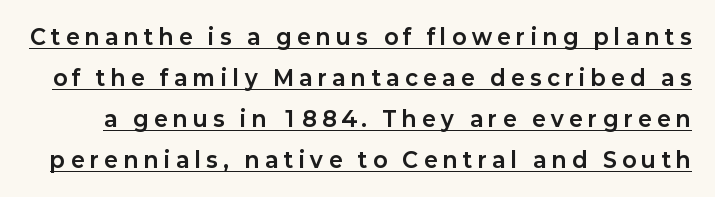
What stands out about the letter spacing? Its width — letters are far apart. This sample uses an upright cut, with every glyph sitting square on the baseline. Does the leading feel generous? Absolutely, it's lavish. Students, observe the line beneath the letters — that is underlining.
